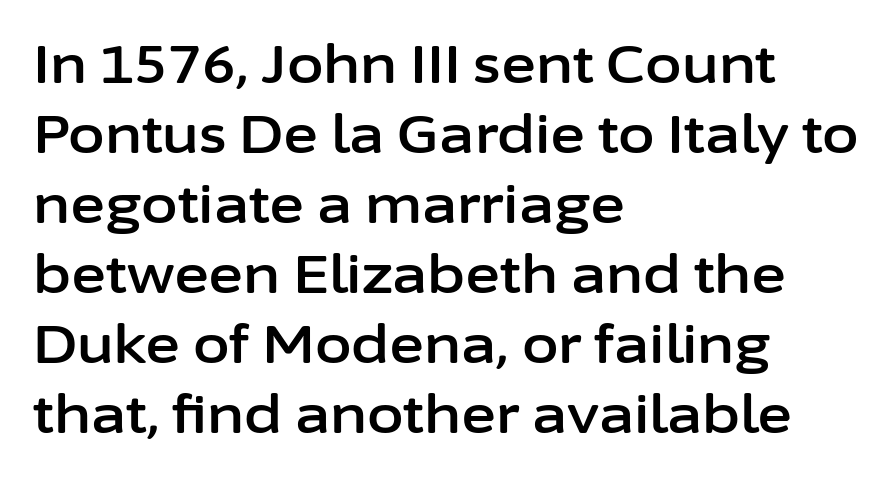
{"serif": "no", "italic": "no", "width": "normal", "stroke_contrast": "low", "x_height": "medium", "monospaced": "no", "underline": "no", "align": "left", "line_spacing": "normal", "line_spacing_ratio": 1.32, "letter_spacing": "normal", "letter_spacing_em": 0.0, "glyph_px": 53}
